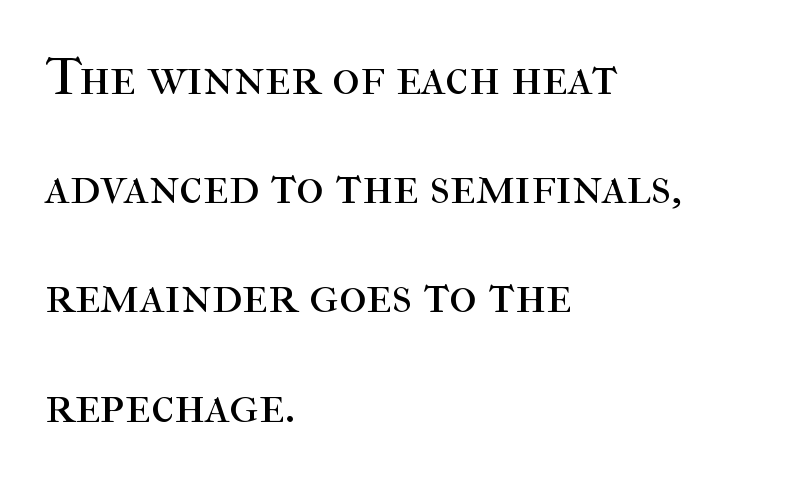
The image shows 53 px regular-weight serif type, upright; set left-aligned, loose line spacing (2.06x), normal letter spacing, not underlined; high stroke contrast and a medium x-height.
